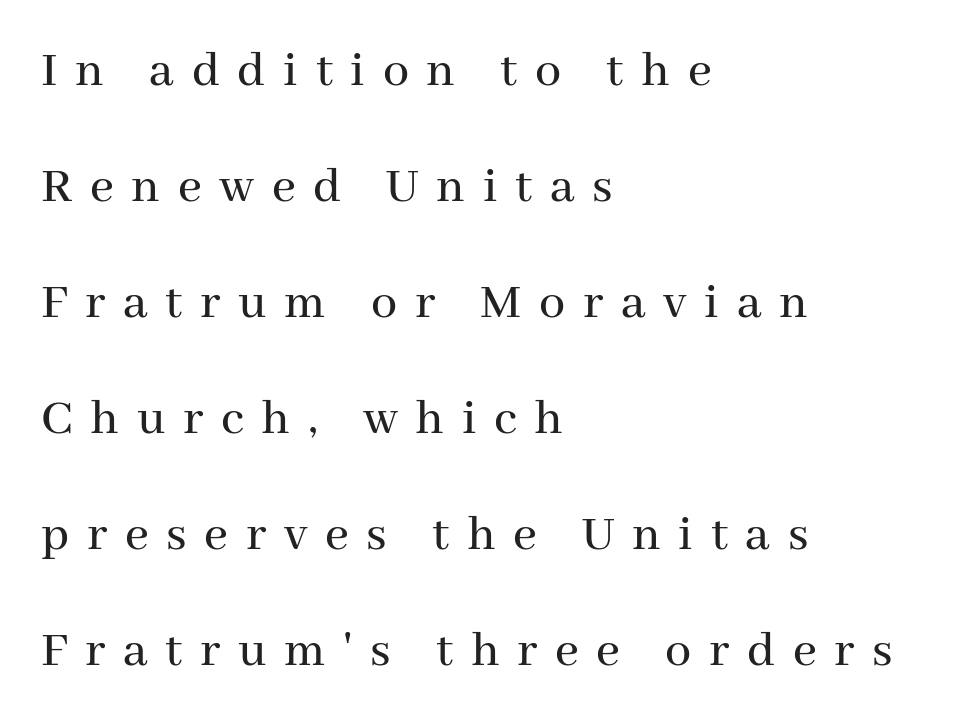
The image shows 52 px serif type, upright; set left-aligned, loose line spacing (2.23x), unusually wide letter spacing (+0.34 em), not underlined; medium stroke contrast and a medium x-height.
